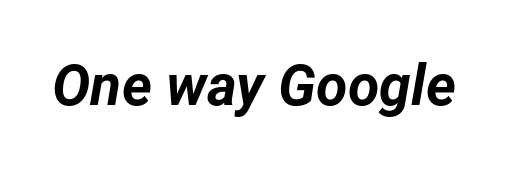
The image shows 57 px bold type, italic (leaning right); set normal letter spacing, not underlined; low stroke contrast and a medium x-height.
